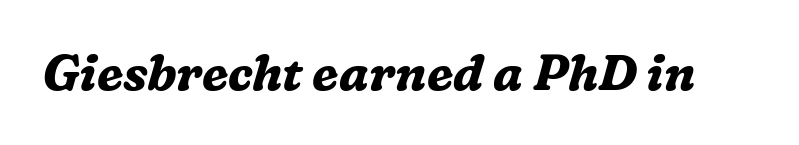
Q: Is the text bold? A: Yes.
Q: Is the text italic (slanted)? A: Yes, it leans right by about 16 degrees.
Q: Is the typeface a serif or a sans-serif typeface? A: Serif.
Q: Is the text underlined? A: No.
Q: Is the spacing between letters normal or unusually wide? A: Normal.
Q: Width (condensed, normal, or wide)? A: Normal.
Q: Stroke contrast? A: Medium.
Q: x-height? A: Medium.
Q: Monospaced? A: No.
